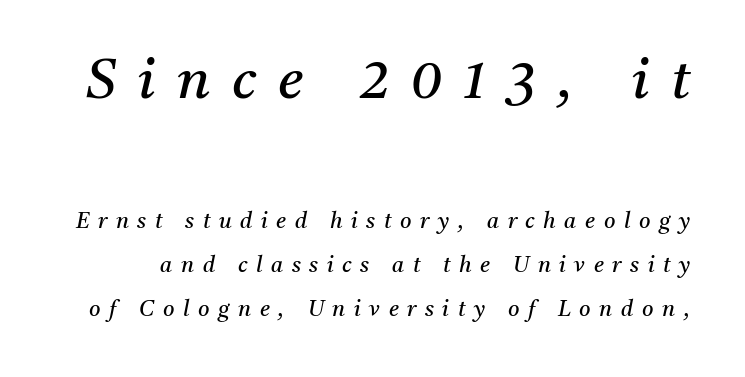
Q: Is the text bold? A: No.
Q: Is the text italic (slanted)? A: Yes, it leans right by about 11 degrees.
Q: Is the typeface a serif or a sans-serif typeface? A: Serif.
Q: Is the text underlined? A: No.
Q: Is the spacing between letters normal or unusually wide? A: Unusually wide.
Q: Is the spacing between lines tight, normal or loose? A: Loose.
Q: Which block of text is set in a larger size, the first (top) or the second (bottom)? A: The first (top) one.
Q: Width (condensed, normal, or wide)? A: Normal.
Q: Stroke contrast? A: Medium.
Q: x-height? A: Medium.
Q: Monospaced? A: No.
